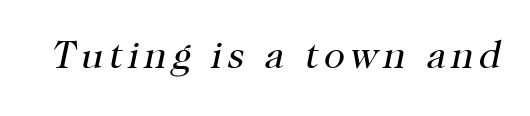
Q: Is the text bold? A: No.
Q: Is the text italic (slanted)? A: Yes, it leans right by about 12 degrees.
Q: Is the typeface a serif or a sans-serif typeface? A: Serif.
Q: Is the text underlined? A: No.
Q: Width (condensed, normal, or wide)? A: Normal.
Q: Stroke contrast? A: High.
Q: x-height? A: Medium.
Q: Monospaced? A: No.
